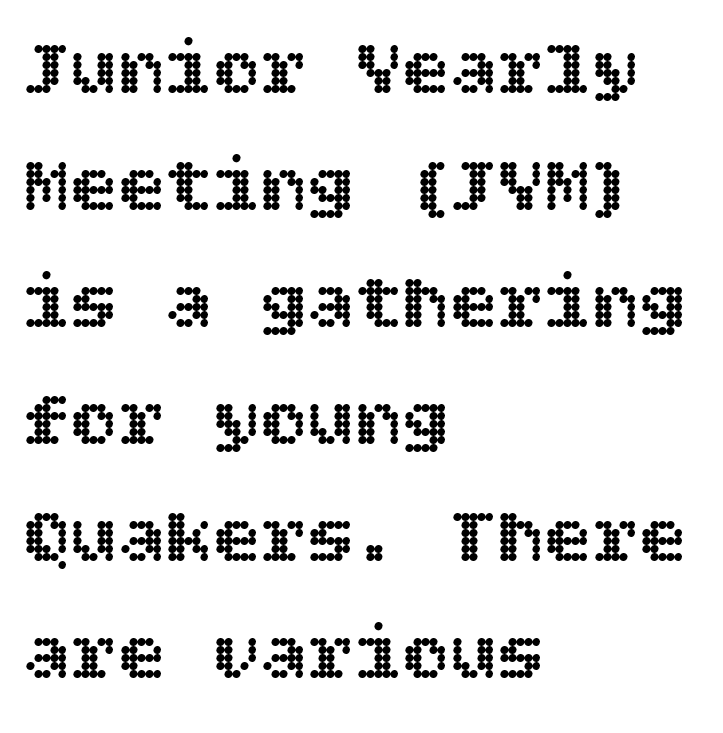
The image shows 79 px text type, upright; set left-aligned, normal line spacing (1.48x), normal letter spacing, not underlined; a large x-height.
